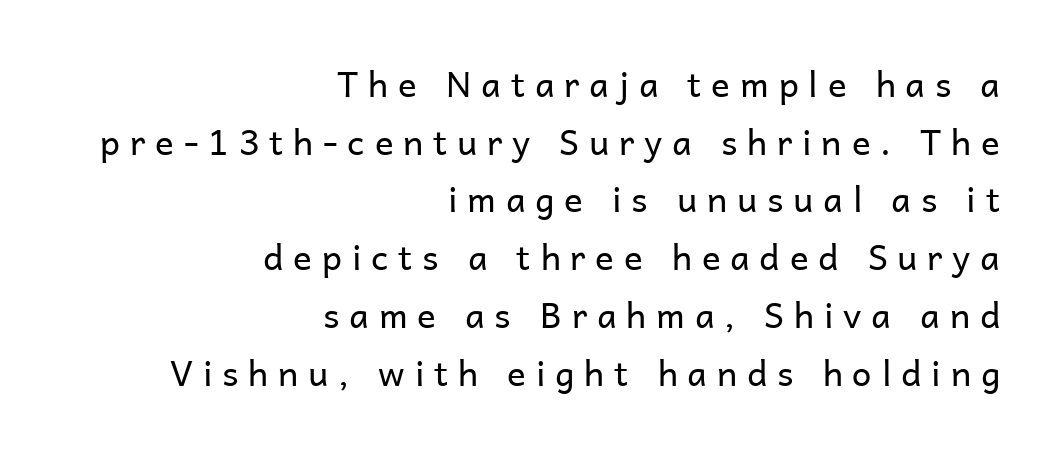
{"serif": "no", "italic": "no", "bold": "no", "weight": "regular", "width": "normal", "stroke_contrast": "low", "x_height": "medium", "monospaced": "no", "underline": "no", "align": "right", "line_spacing": "normal", "line_spacing_ratio": 1.65, "letter_spacing": "wide", "letter_spacing_em": 0.28, "glyph_px": 35}
